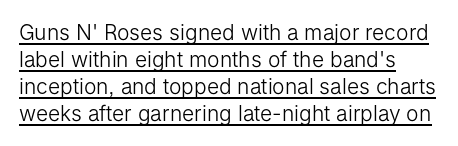
Q: Is the text bold? A: No.
Q: Is the text italic (slanted)? A: No, it is upright.
Q: Is the text underlined? A: Yes.
Q: How is the paragraph aligned? A: Left-aligned.
Q: Is the spacing between letters normal or unusually wide? A: Normal.
Q: Is the spacing between lines tight, normal or loose? A: Normal.
